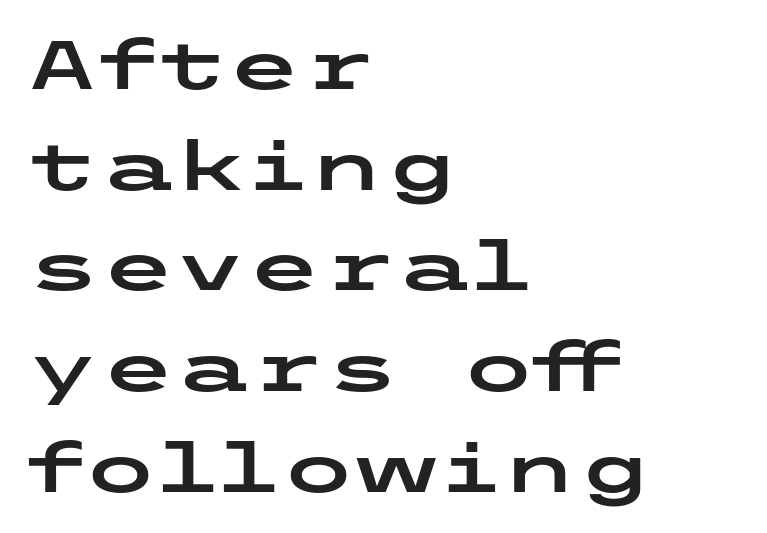
Q: Is the text italic (slanted)? A: No, it is upright.
Q: Is the typeface a serif or a sans-serif typeface? A: Sans-serif.
Q: Is the text underlined? A: No.
Q: How is the paragraph aligned? A: Left-aligned.
Q: Is the spacing between letters normal or unusually wide? A: Normal.
Q: Is the spacing between lines tight, normal or loose? A: Normal.
Q: Width (condensed, normal, or wide)? A: Wide.
Q: Stroke contrast? A: Low.
Q: x-height? A: Medium.
